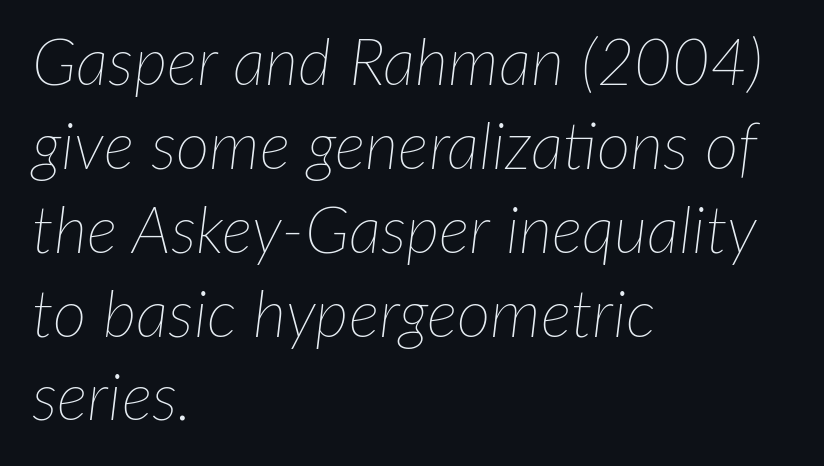
Q: Is the text bold? A: No.
Q: Is the text italic (slanted)? A: Yes, it leans right by about 7 degrees.
Q: Is the text underlined? A: No.
Q: How is the paragraph aligned? A: Left-aligned.
Q: Is the spacing between letters normal or unusually wide? A: Normal.
Q: Is the spacing between lines tight, normal or loose? A: Normal.
Q: Width (condensed, normal, or wide)? A: Normal.
Q: Stroke contrast? A: Low.
Q: x-height? A: Medium.
Q: Monospaced? A: No.
